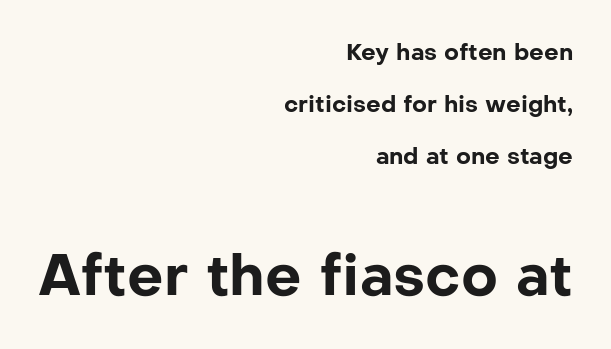
This sample has the flowing, uneven cadence of proportional lettering. The setting favours the right margin, as signatures and pull-quotes sometimes do. No extra tracking has been applied to these lines. The passage shown is emphatically bold. The foot of each line stays bare and open. The specimen reads as upright at a glance.
